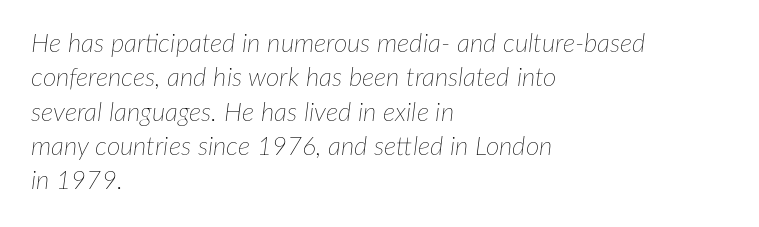
Q: Is the text bold? A: No.
Q: Is the text italic (slanted)? A: Yes, it leans right by about 7 degrees.
Q: Is the text underlined? A: No.
Q: How is the paragraph aligned? A: Left-aligned.
Q: Is the spacing between letters normal or unusually wide? A: Normal.
Q: Is the spacing between lines tight, normal or loose? A: Normal.
